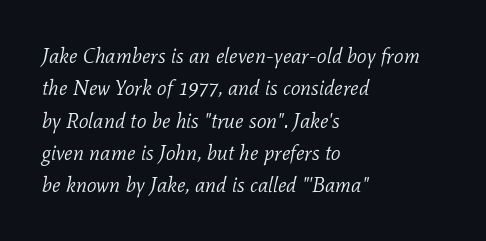
Between one letter and the next there's only the usual sliver of space. The letters are slanted; this is an italic face. Vertically, the passage feels balanced, rows spaced as you'd expect. The passage is arranged the way most books set body copy — flush left. Vertical stems look standard width or narrower in stroke.
